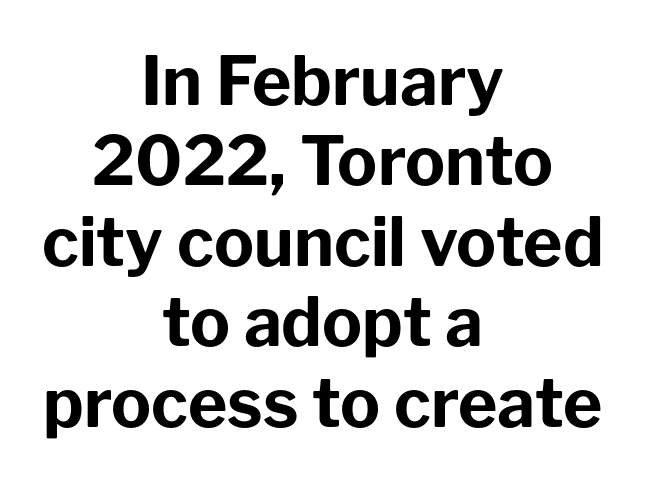
{"serif": "no", "italic": "no", "bold": "yes", "weight": "bold", "width": "normal", "stroke_contrast": "low", "x_height": "medium", "monospaced": "no", "underline": "no", "align": "center", "line_spacing_ratio": 1.2, "letter_spacing": "normal", "letter_spacing_em": 0.0, "glyph_px": 67}
